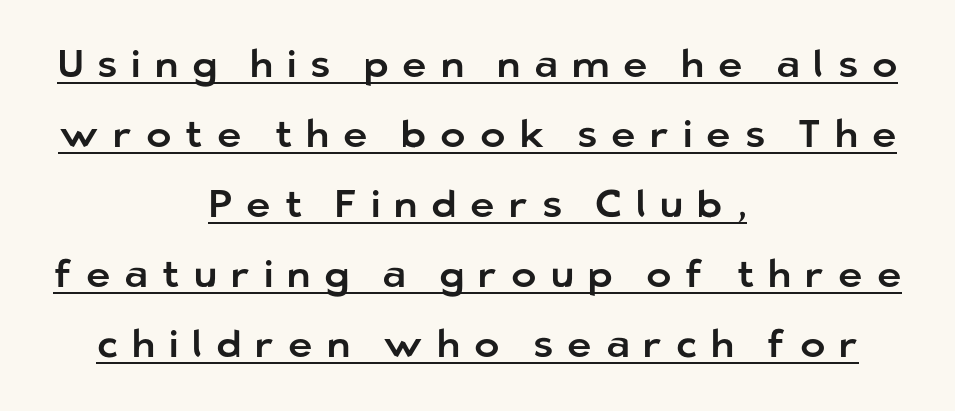
The image shows 38 px sans-serif type, upright; set centered, line spacing 1.84x, unusually wide letter spacing (+0.37 em), underlined; low stroke contrast and a medium x-height.
